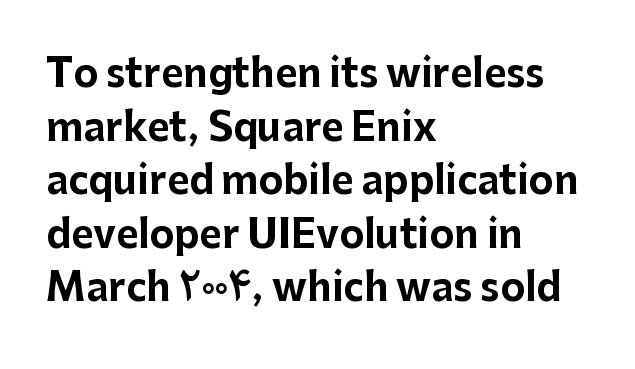
Short and long lines alike share a common starting point at left. Observe the absence of serifs on each vertical stroke in this sample. A typesetter would mark this as roman, not italic. The rendering uses a moderate line-height, typical for paragraphs. Proportional: the letters do not fall into vertical columns.
